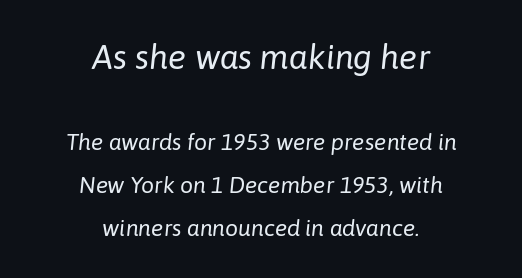
{"italic": "yes", "lean": "right", "slant_degrees": 6, "bold": "no", "weight": "regular", "width": "normal", "stroke_contrast": "low", "x_height": "medium", "monospaced": "no", "underline": "no", "align": "center", "line_spacing_ratio": 1.87, "letter_spacing": "normal", "letter_spacing_em": 0.0, "larger_block": "first", "size_ratio": 1.48, "glyph_px": 34}
